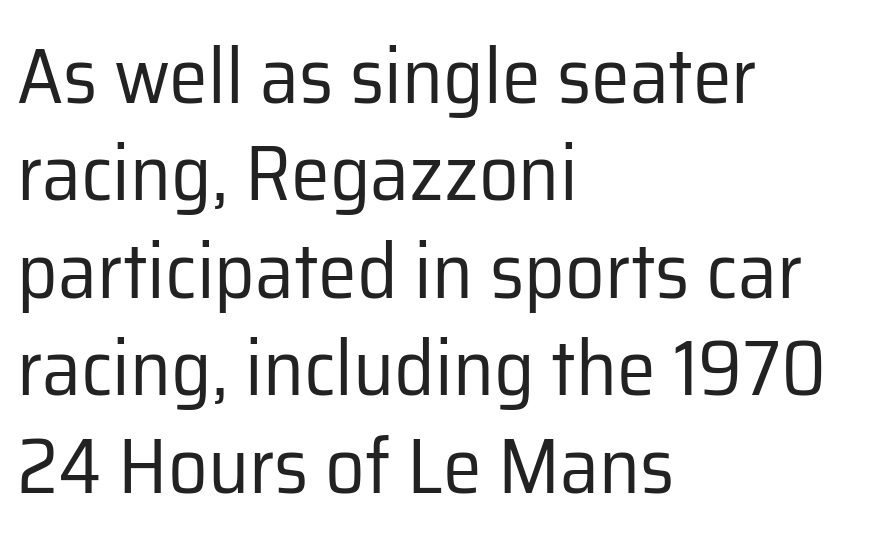
Q: Is the text bold? A: No.
Q: Is the text italic (slanted)? A: No, it is upright.
Q: Is the typeface a serif or a sans-serif typeface? A: Sans-serif.
Q: Is the text underlined? A: No.
Q: How is the paragraph aligned? A: Left-aligned.
Q: Is the spacing between letters normal or unusually wide? A: Normal.
Q: Is the spacing between lines tight, normal or loose? A: Normal.
Q: Width (condensed, normal, or wide)? A: Normal.
Q: Stroke contrast? A: Low.
Q: x-height? A: Medium.
Q: Monospaced? A: No.
